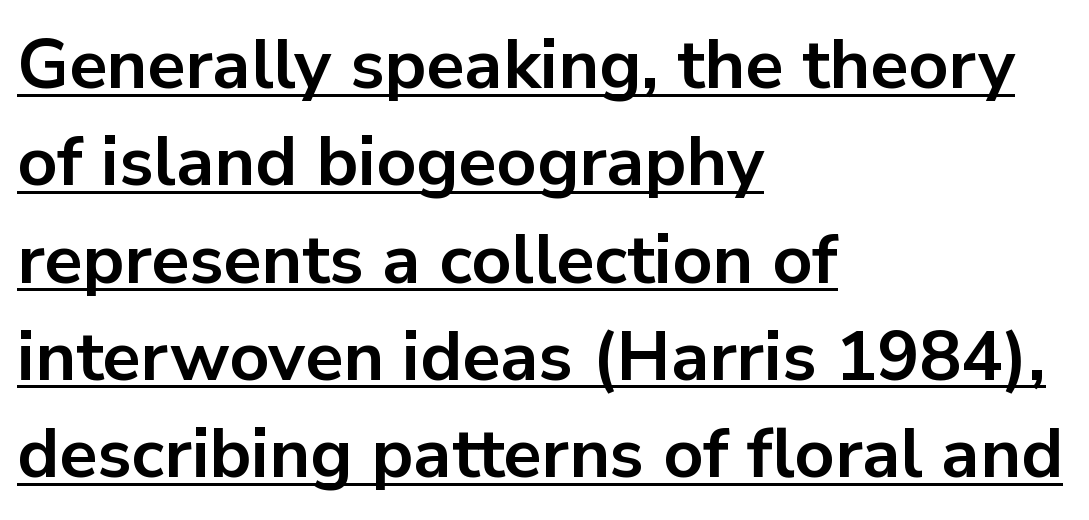
The image shows 70 px bold sans-serif type, upright; set left-aligned, normal line spacing (1.39x), normal letter spacing, underlined; low stroke contrast and a medium x-height.
